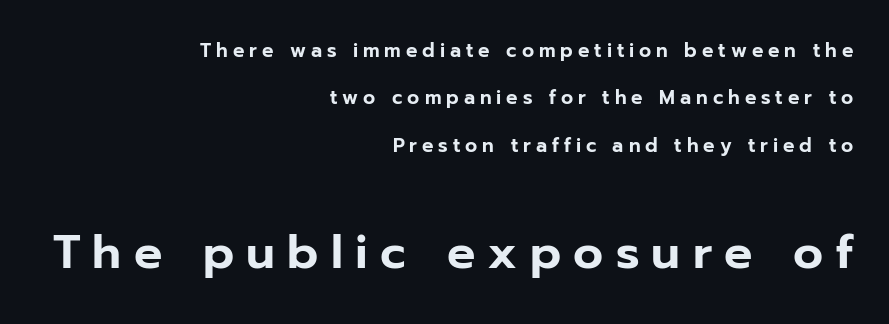
{"serif": "no", "italic": "no", "width": "normal", "stroke_contrast": "low", "x_height": "medium", "monospaced": "no", "underline": "no", "align": "right", "line_spacing": "loose", "line_spacing_ratio": 2.49, "letter_spacing": "wide", "letter_spacing_em": 0.26, "larger_block": "second", "size_ratio": 2.47, "glyph_px": 47}
